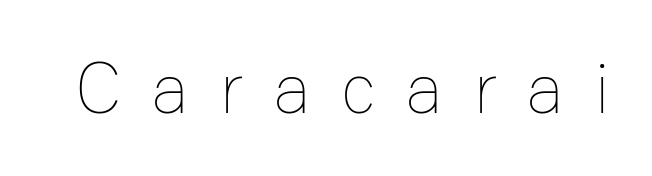
Q: Is the text bold? A: No.
Q: Is the text italic (slanted)? A: No, it is upright.
Q: Is the text underlined? A: No.
Q: Is the spacing between letters normal or unusually wide? A: Unusually wide.
Q: Width (condensed, normal, or wide)? A: Normal.
Q: Stroke contrast? A: Low.
Q: x-height? A: Medium.
Q: Monospaced? A: No.
